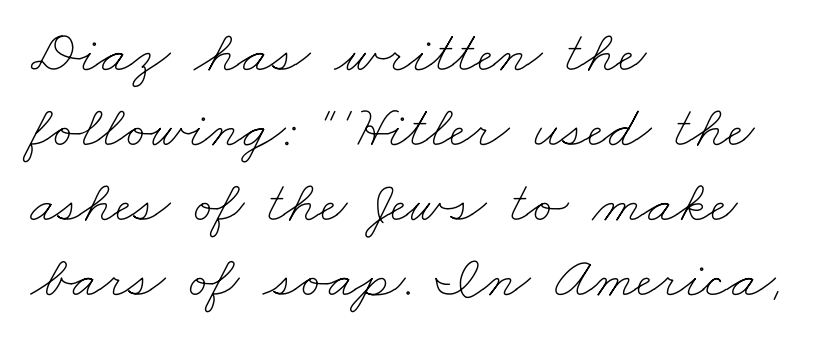
The image shows 60 px thin, wide type; set left-aligned, normal line spacing (1.25x), normal letter spacing, not underlined; low stroke contrast and a small x-height.
